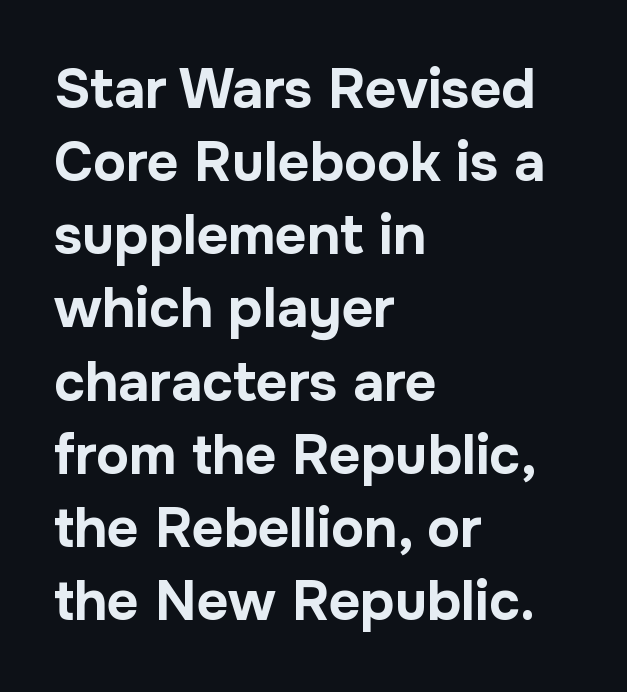
{"serif": "no", "italic": "no", "bold": "yes", "weight": "bold", "width": "normal", "stroke_contrast": "low", "x_height": "medium", "monospaced": "no", "underline": "no", "align": "left", "line_spacing": "normal", "line_spacing_ratio": 1.33, "letter_spacing": "normal", "letter_spacing_em": 0.0, "glyph_px": 55}
